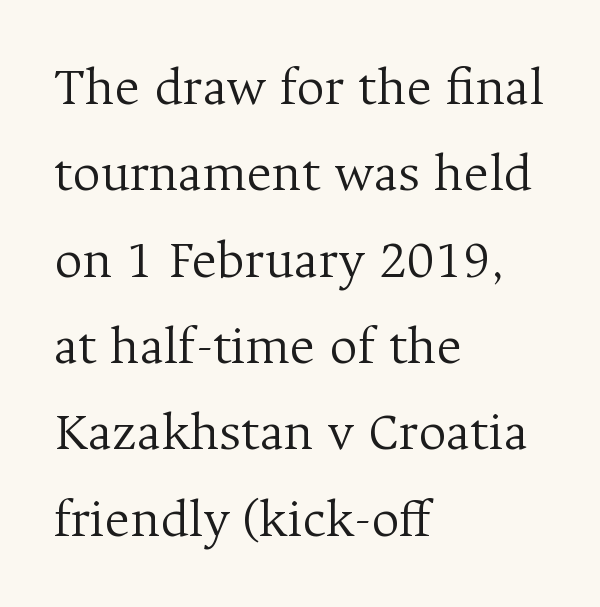
The image shows 55 px light serif type, upright; set left-aligned, normal line spacing (1.57x), normal letter spacing, not underlined; medium stroke contrast and a medium x-height.
